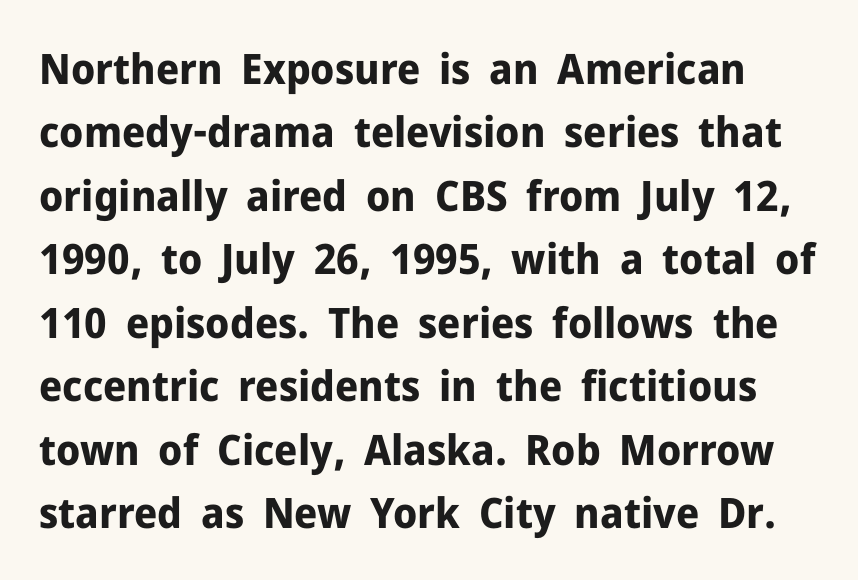
The image shows 42 px bold sans-serif type, upright; set normal line spacing (1.51x), normal letter spacing, not underlined; low stroke contrast and a medium x-height.
